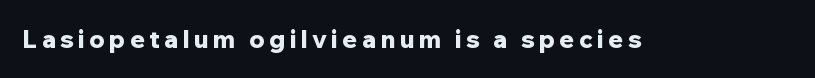
Q: Is the text bold? A: Yes.
Q: Is the text italic (slanted)? A: No, it is upright.
Q: Is the text underlined? A: No.
